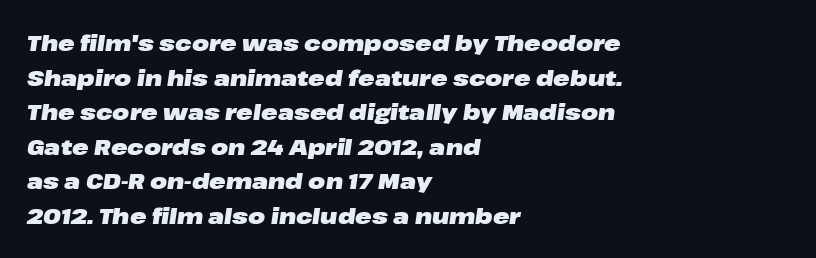
{"italic": "yes", "lean": "right", "slant_degrees": 8, "bold": "yes", "underline": "no", "align": "left", "line_spacing": "normal", "line_spacing_ratio": 1.57, "letter_spacing": "normal", "letter_spacing_em": 0.0, "glyph_px": 22}
